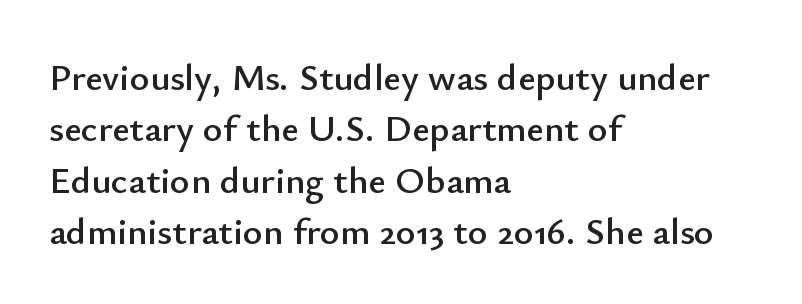
{"serif": "no", "italic": "no", "width": "normal", "stroke_contrast": "low", "x_height": "small", "monospaced": "no", "underline": "no", "align": "left", "line_spacing": "normal", "line_spacing_ratio": 1.35, "letter_spacing": "normal", "letter_spacing_em": 0.0, "glyph_px": 38}
